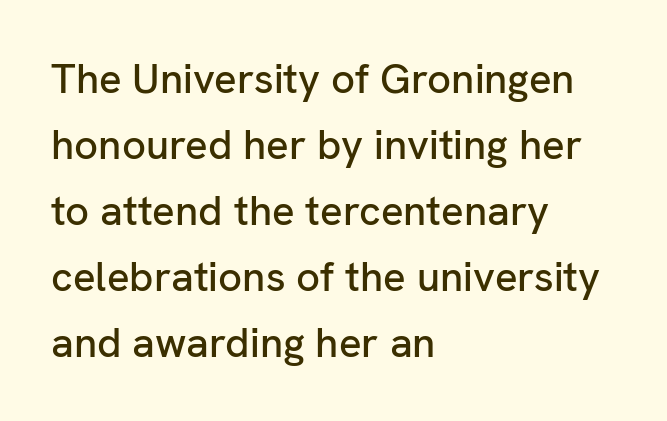
These lines are rendered in a variable-pitch font. The rendering keeps characters at their native spacing. A normal amount of white space separates one row of letters from the next. Are there feet on the stems? There aren't — it's a sans. Does the lettering tilt? It doesn't — this is upright. Underlining? Definitely not there.
